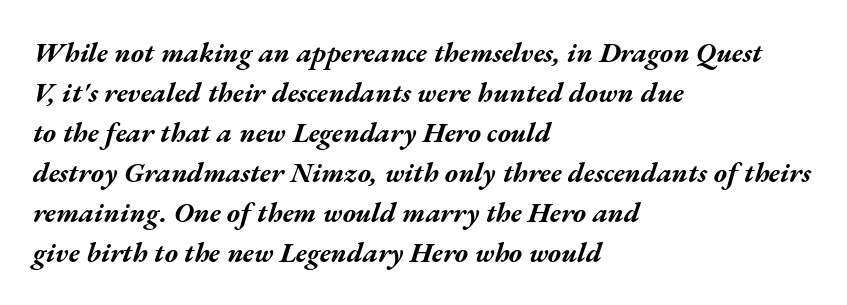
Q: Is the text bold? A: Yes.
Q: Is the text italic (slanted)? A: Yes, it leans right by about 17 degrees.
Q: Is the text underlined? A: No.
Q: How is the paragraph aligned? A: Left-aligned.
Q: Is the spacing between letters normal or unusually wide? A: Normal.
Q: Is the spacing between lines tight, normal or loose? A: Normal.
Q: Width (condensed, normal, or wide)? A: Wide.
Q: Stroke contrast? A: Medium.
Q: x-height? A: Medium.
Q: Monospaced? A: No.
